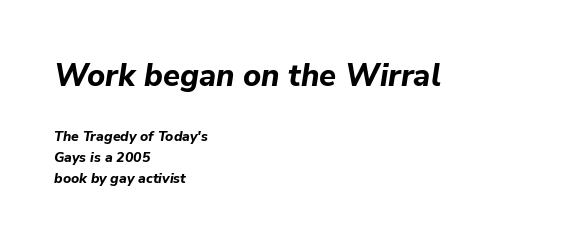
{"italic": "yes", "lean": "right", "slant_degrees": 9, "bold": "yes", "weight": "bold", "width": "normal", "stroke_contrast": "low", "x_height": "medium", "monospaced": "no", "underline": "no", "align": "left", "line_spacing": "normal", "line_spacing_ratio": 1.51, "letter_spacing": "normal", "letter_spacing_em": 0.0, "larger_block": "first", "size_ratio": 2.21, "glyph_px": 31}
